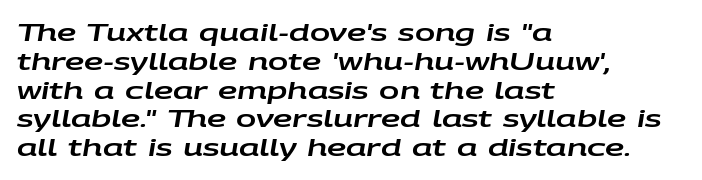
{"italic": "yes", "lean": "right", "slant_degrees": 9, "underline": "no", "align": "left", "line_spacing_ratio": 1.2, "letter_spacing": "normal", "letter_spacing_em": 0.0, "glyph_px": 24}
